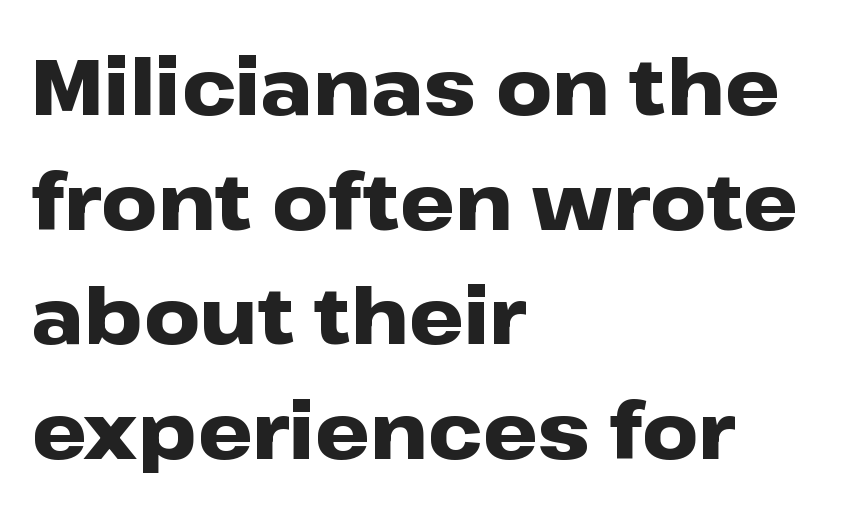
Q: Is the text bold? A: Yes.
Q: Is the text italic (slanted)? A: No, it is upright.
Q: Is the typeface a serif or a sans-serif typeface? A: Sans-serif.
Q: Is the text underlined? A: No.
Q: How is the paragraph aligned? A: Left-aligned.
Q: Is the spacing between letters normal or unusually wide? A: Normal.
Q: Is the spacing between lines tight, normal or loose? A: Normal.
Q: Width (condensed, normal, or wide)? A: Wide.
Q: Stroke contrast? A: Low.
Q: x-height? A: Medium.
Q: Monospaced? A: No.
